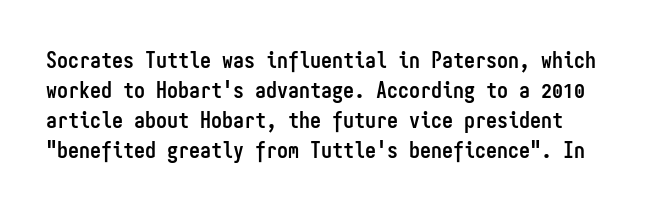
The image shows 22 px bold type, upright; set normal line spacing (1.37x), normal letter spacing, not underlined.
